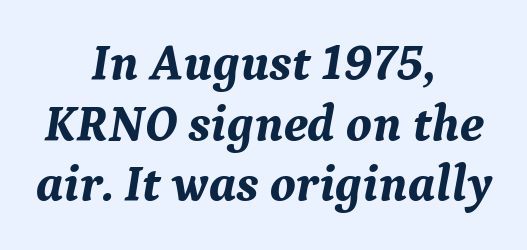
The strokes are fattened all the way to bold. The string is rendered with underlining switched off. Every character sits at an angle, as italics do. In terms of letterspacing, this is plain default setting. The type family on display is of the serif kind. Is the block centered? Yes — each line is placed symmetrically about the middle.
